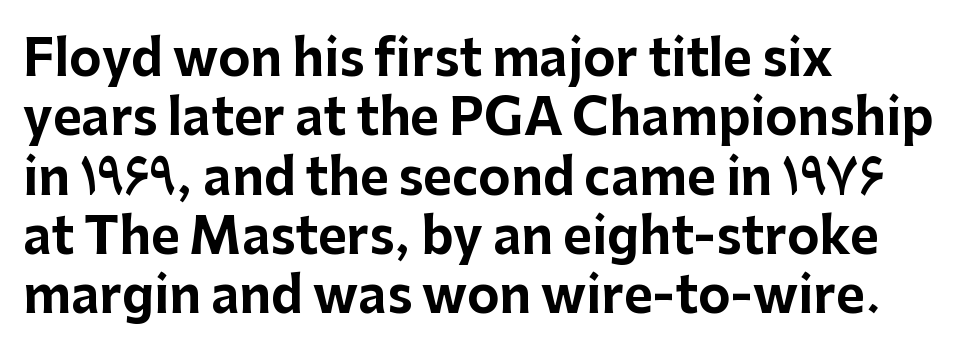
The foot of each line stays bare and open. In terms of letterform style, serifs are entirely absent. The line texture is even and compact thanks to regular tracking. Vertical strokes here are truly vertical. Does the copy run flush right? No — it runs flush left. Here the designer chose a conventional face with non-uniform glyph widths.
